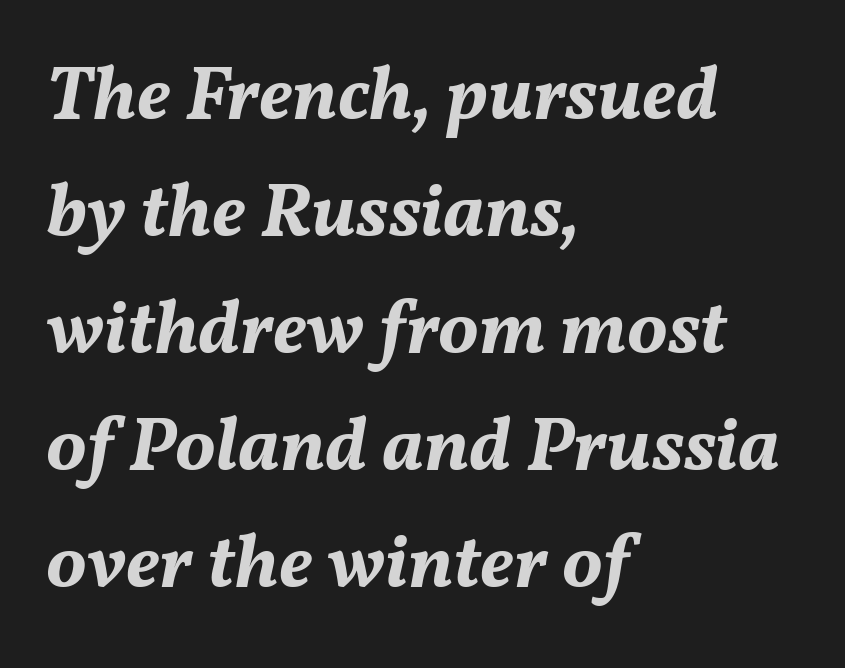
Leading matches the norm, producing a regular column. The rag falls on the right side of this text block. A full-strength bold gives these letters their thick strokes. These lines keep a tight, regular rhythm from letter to letter. The letters advance in unequal steps, a hallmark of proportional type. Underlining? Definitely not there.
